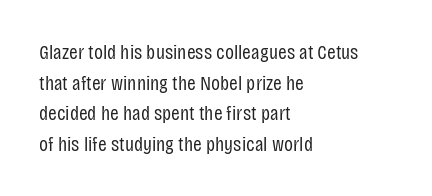
{"italic": "no", "bold": "no", "underline": "no", "align": "left", "line_spacing": "normal", "line_spacing_ratio": 1.46, "letter_spacing": "normal", "letter_spacing_em": 0.0, "glyph_px": 21}
